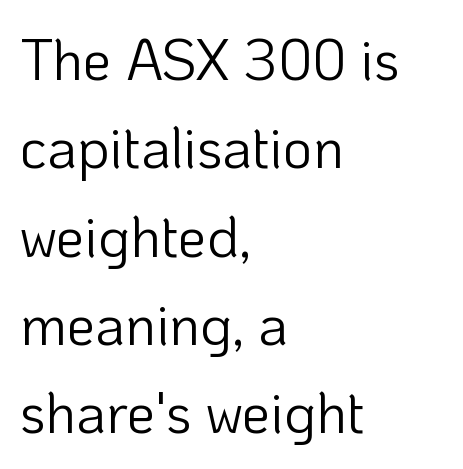
This block has exactly the height ordinary leading produces. Proportional: the letters do not fall into vertical columns. Check the space under the baseline: it is left empty. Honestly, the letter spacing is just normal — you wouldn't notice it. The rendering anchors every line to the left-hand side.
